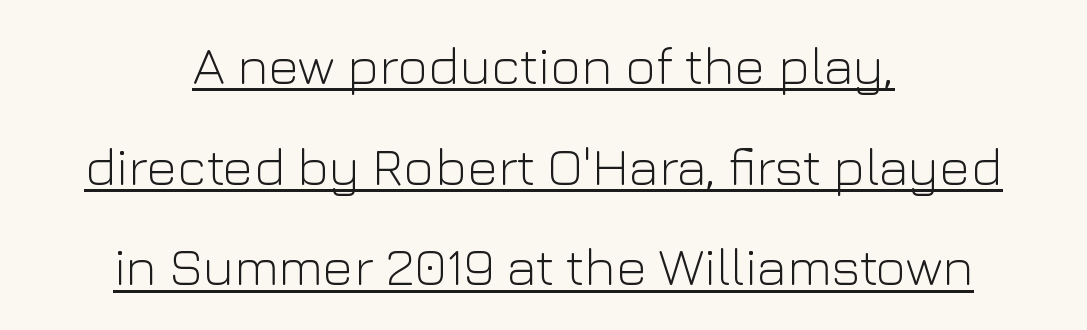
These lines stack symmetrically, like a column narrowing and widening about its center. The rendered words wear a rule along their underside. These glyphs show unthickened strokes, regular width or finer. I'd call this a sans setting — the letters go barefoot.
